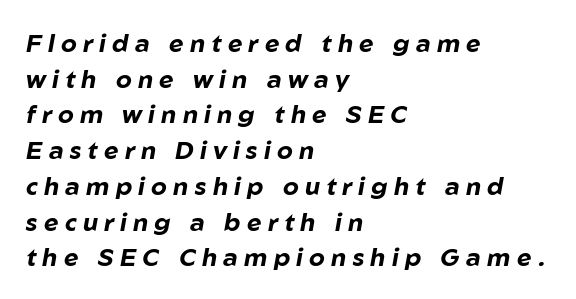
{"italic": "yes", "lean": "right", "slant_degrees": 10, "bold": "yes", "underline": "no", "align": "left", "line_spacing": "normal", "line_spacing_ratio": 1.43, "letter_spacing": "wide", "letter_spacing_em": 0.25, "glyph_px": 25}
